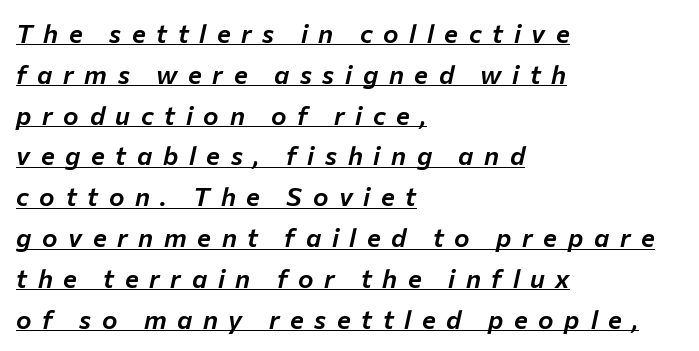
Q: Is the text italic (slanted)? A: Yes, it leans right by about 12 degrees.
Q: Is the text underlined? A: Yes.
Q: How is the paragraph aligned? A: Left-aligned.
Q: Is the spacing between letters normal or unusually wide? A: Unusually wide.
Q: Is the spacing between lines tight, normal or loose? A: Normal.
